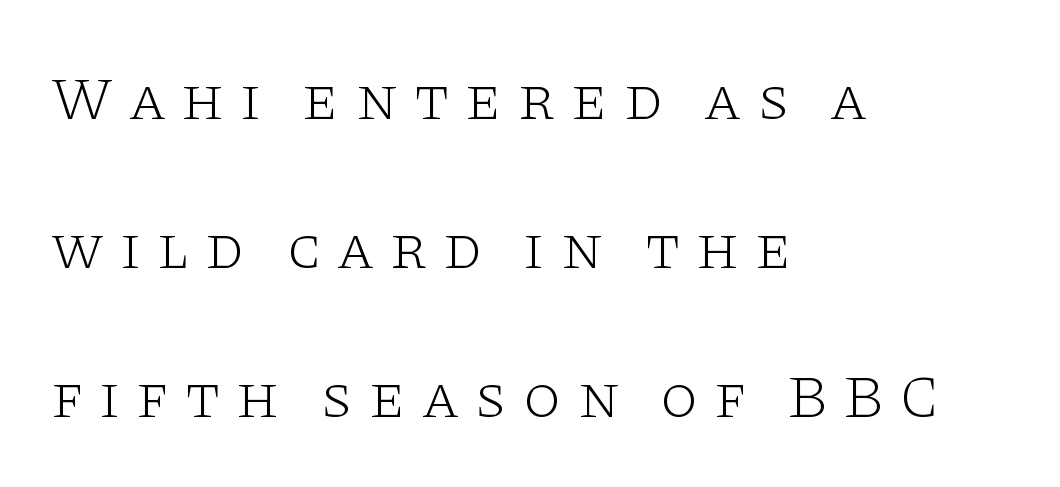
The image shows 61 px light, wide serif type, upright; set left-aligned, loose line spacing (2.44x), unusually wide letter spacing (+0.25 em), not underlined; low stroke contrast and a large x-height.
